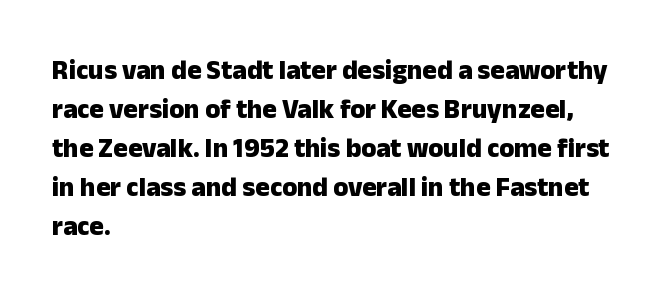
The image shows 27 px bold type, upright; set left-aligned, normal line spacing (1.44x), normal letter spacing, not underlined.
